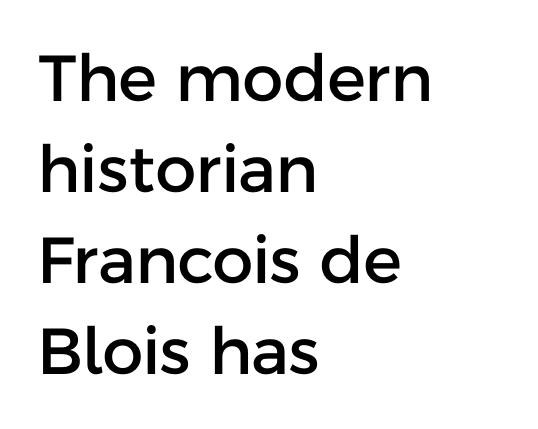
Spacing verdict: proportional, widths tailored to each character. You can tell it's not italic because the verticals are truly vertical. The passage is arranged the way most books set body copy — flush left. The characters display no serif detailing; their extremities are plain. A typesetter would call this zero additional tracking. Only glyphs here, with clear space below each row.
